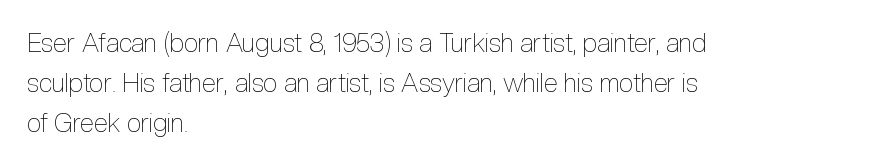
Descender tails drop into unmarked territory. Stroke mass is kept to a normal reading level or below. Default kerning and tracking; the words read as compact shapes. Teacher's note: observe the even left margin — that is flush-left alignment.
